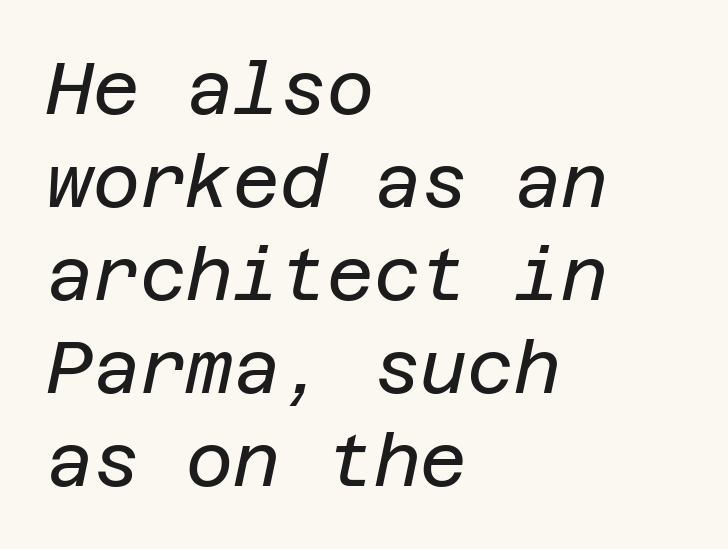
Emphasis-style slanted type is in use. Decoration check: the copy has no underline. These lines keep a tight, regular rhythm from letter to letter. These glyphs show unthickened strokes, regular width or finer.
